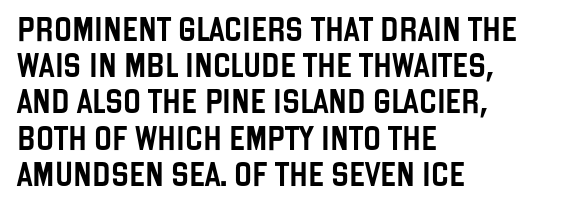
Leading: standard. Ascenders rise straight up at ninety degrees. Nobody drew a line under any word here. Here the glyphs are tracked normally, forming tight word shapes. All the whitespace from short lines collects on the right.
